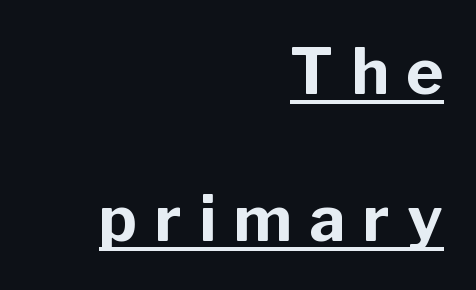
Examine the stroke ends and you'll find no serifs. Every character sits straight up, as roman type does. Students, observe: this is what heavily led, spacious text looks like. Which margin do the lines hug? The right one — the left edge is uneven. How heavy is the stroke? Heavy — this is a bold. The glyphs are accompanied by a horizontal stroke just below them.
